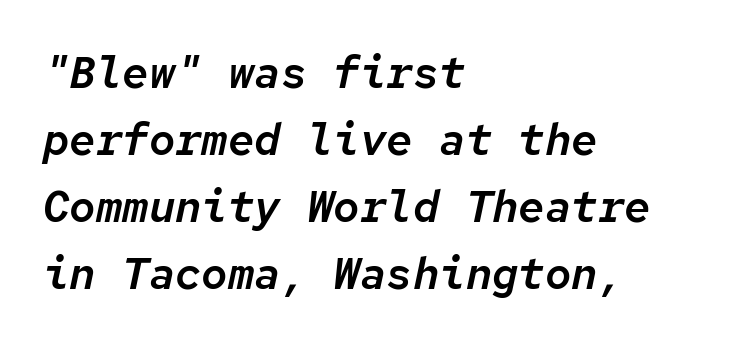
{"italic": "yes", "lean": "right", "slant_degrees": 12, "width": "normal", "stroke_contrast": "low", "x_height": "medium", "monospaced": "yes", "underline": "no", "align": "left", "line_spacing": "normal", "line_spacing_ratio": 1.52, "letter_spacing": "normal", "letter_spacing_em": 0.0, "glyph_px": 44}
